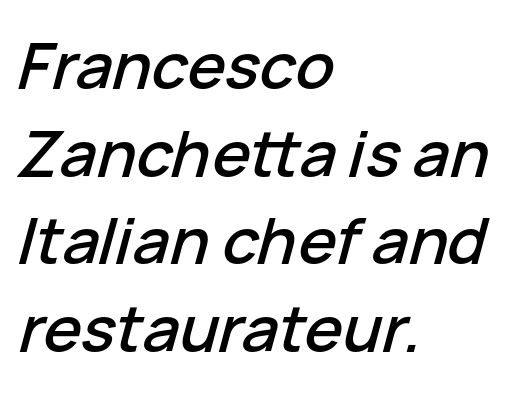
The image shows 64 px text type, italic (leaning right); set left-aligned, normal line spacing (1.37x), normal letter spacing, not underlined; low stroke contrast and a medium x-height.
